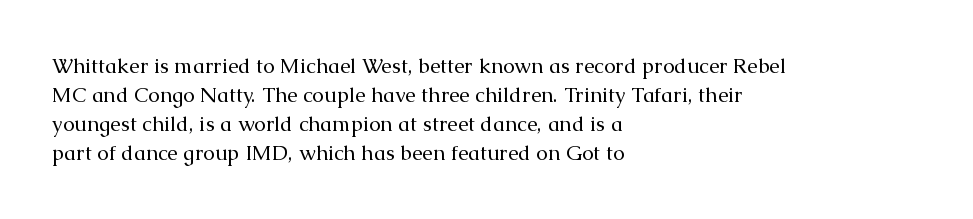
Letters rest on an invisible, unmarked baseline. Heaviness? Minimal to ordinary, like unemphasized prose. The rendering anchors every line to the left-hand side. The line-height multiplier appears to be the usual default.
